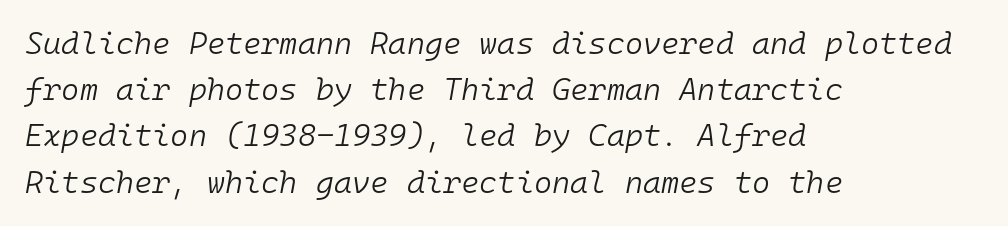
The image shows 31 px light type, italic (leaning right), monospaced; set left-aligned, normal line spacing (1.49x), normal letter spacing, not underlined; low stroke contrast and a medium x-height.
